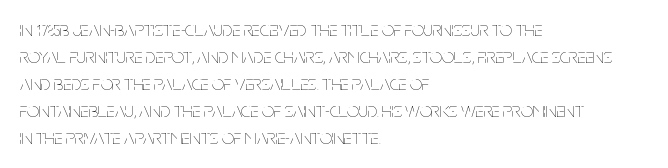
These lines keep a tight, regular rhythm from letter to letter. The rows are spaced the way most documents space them. Nothing heavy about these letters — not bold at all. A roman cut, with each character standing at attention. Check under the words: just untouched page. All the whitespace from short lines collects on the right.
